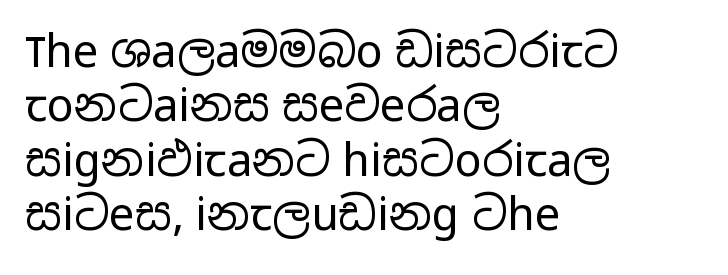
The image shows 45 px regular-weight, wide sans-serif type, upright; set left-aligned, line spacing 1.21x, normal letter spacing, not underlined; low stroke contrast and a medium x-height.
